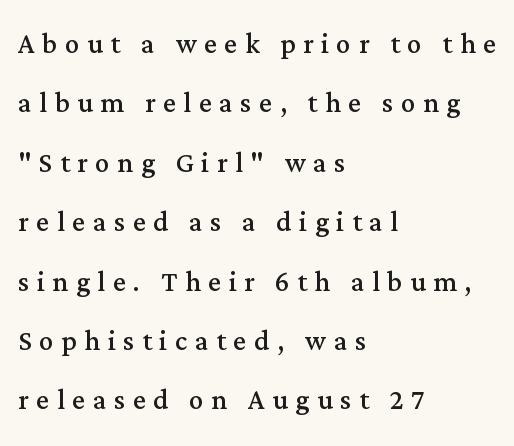
The passage shown is not underscored anywhere. A typesetter would call this heavily tracked-out type. This sample has the flowing, uneven cadence of proportional lettering. Interline gaps are of average width in this sample. Is this a heavy cut? Hardly; it is regular or lighter. Every row of glyphs begins at an identical x-position on the left.
